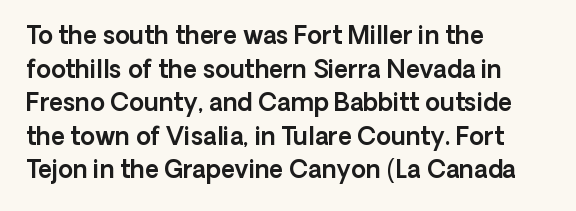
Leading matches the norm, producing a regular column. Every stem runs plumb, perpendicular to the baseline. Underline: absent. In CSS terms this would be text-align: left. Here the glyphs are tracked normally, forming tight word shapes.
